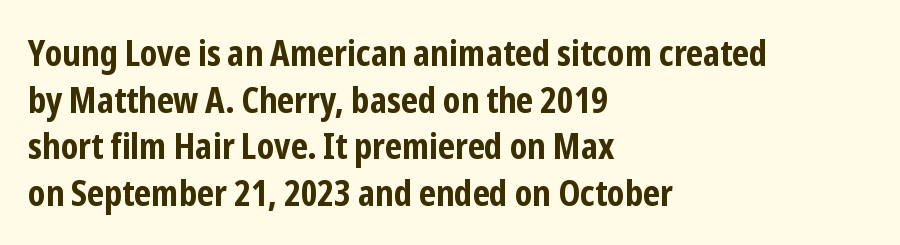
The image shows 35 px bold, condensed sans-serif type, upright; set left-aligned, normal line spacing (1.33x), normal letter spacing, not underlined; low stroke contrast and a medium x-height.
